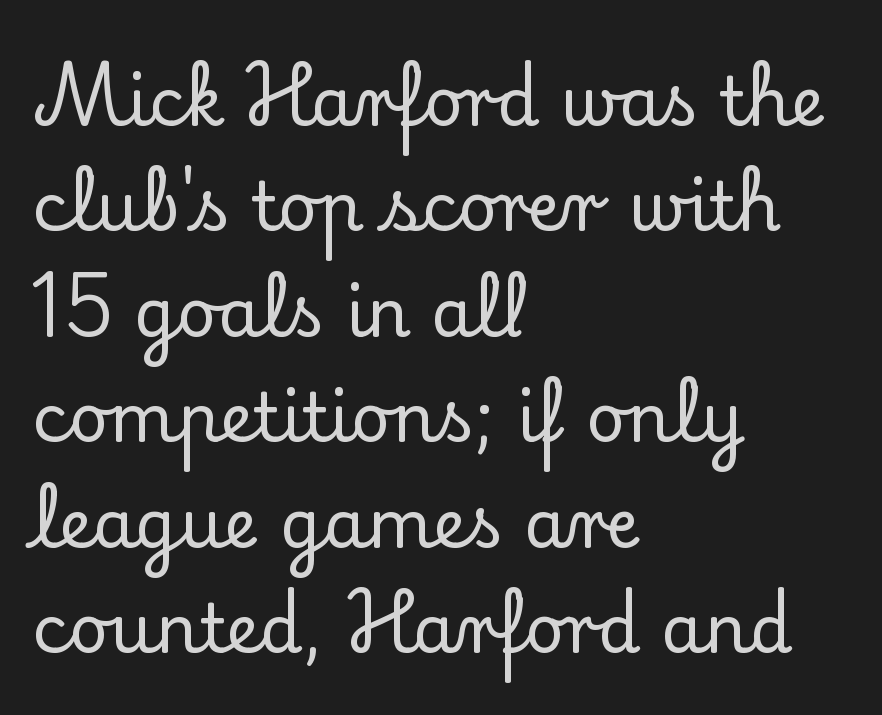
Q: Is the text italic (slanted)? A: No, it is upright.
Q: Is the typeface a serif or a sans-serif typeface? A: Serif.
Q: Is the text underlined? A: No.
Q: How is the paragraph aligned? A: Left-aligned.
Q: Is the spacing between letters normal or unusually wide? A: Normal.
Q: Is the spacing between lines tight, normal or loose? A: Normal.
Q: Width (condensed, normal, or wide)? A: Normal.
Q: Stroke contrast? A: Low.
Q: x-height? A: Small.
Q: Monospaced? A: No.
